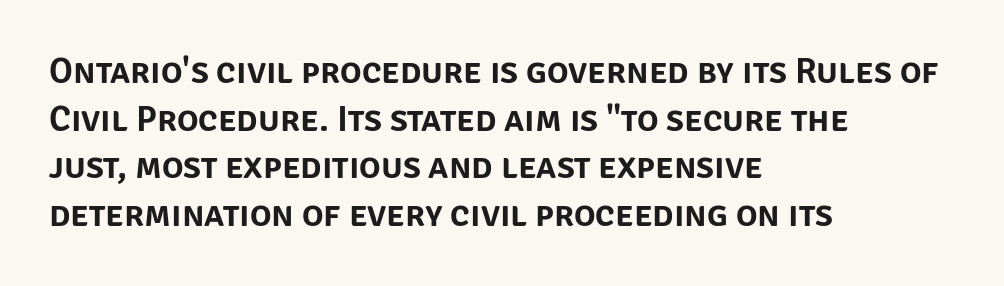
The image shows 36 px sans-serif type, upright; set left-aligned, normal line spacing (1.32x), normal letter spacing, not underlined; low stroke contrast and a large x-height.
